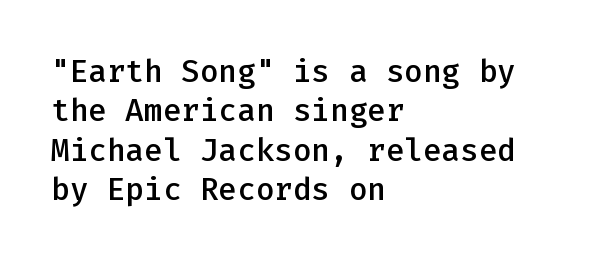
The image shows 31 px semibold sans-serif type, upright, monospaced; set left-aligned, normal line spacing (1.27x), normal letter spacing, not underlined; low stroke contrast and a medium x-height.
